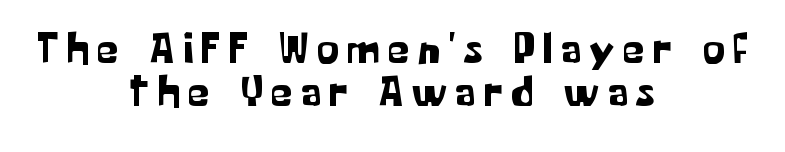
Here the designer chose a conventional face with non-uniform glyph widths. The string is rendered with underlining switched off. Unlike a traditional serif, this face leaves its strokes unadorned. Characters remain perfectly vertical along every line. Leading: reduced.
